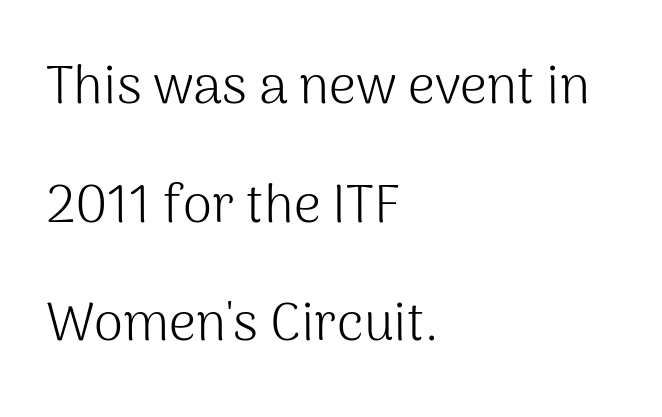
{"serif": "no", "italic": "no", "bold": "no", "weight": "light", "width": "normal", "stroke_contrast": "medium", "x_height": "medium", "monospaced": "no", "underline": "no", "align": "left", "line_spacing": "loose", "line_spacing_ratio": 2.24, "letter_spacing": "normal", "letter_spacing_em": 0.0, "glyph_px": 53}
